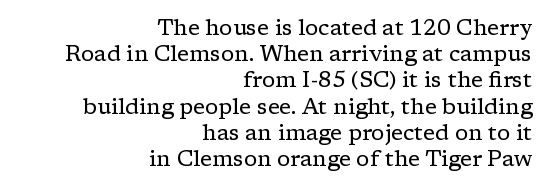
Q: Is the text bold? A: No.
Q: Is the text italic (slanted)? A: No, it is upright.
Q: Is the text underlined? A: No.
Q: How is the paragraph aligned? A: Right-aligned.
Q: Is the spacing between letters normal or unusually wide? A: Normal.
